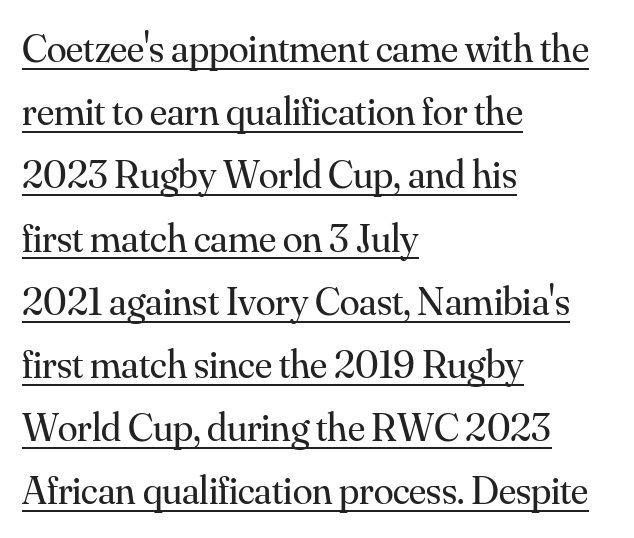
In terms of letterspacing, this is plain default setting. Unlike a clean sans, this face finishes its strokes with serifs. Regarding leading, the lines here are spaced in the standard way. Do the characters align in a grid? No, the font is proportional. The paragraph shown leans on its left margin. Notice how the stems are strictly vertical — no italics here.
